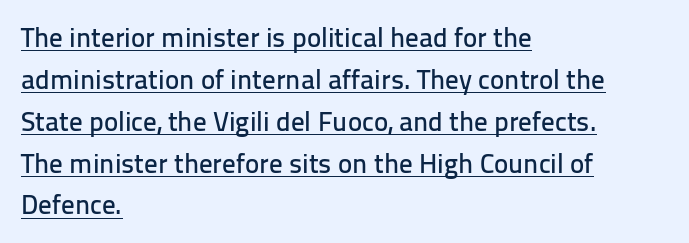
The image shows 27 px text type, upright; set left-aligned, normal line spacing (1.55x), normal letter spacing, underlined.
